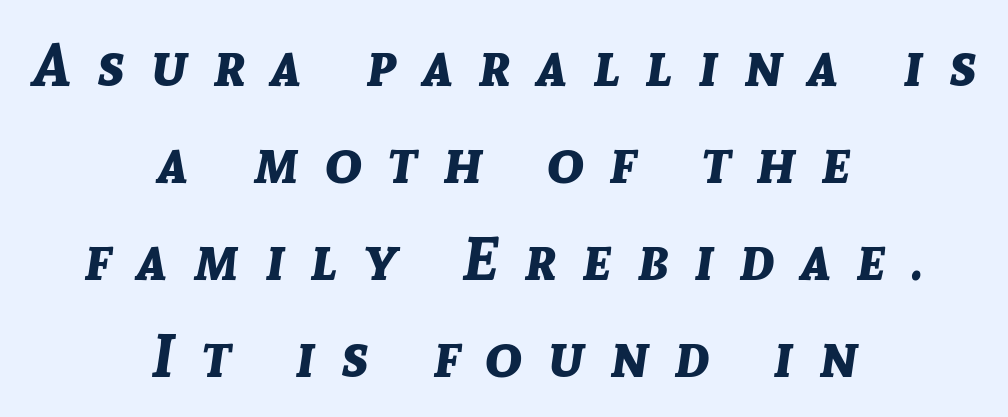
The image shows 61 px bold type, italic (leaning right); set centered, normal line spacing (1.59x), unusually wide letter spacing (+0.42 em), not underlined; low stroke contrast and a medium x-height.
